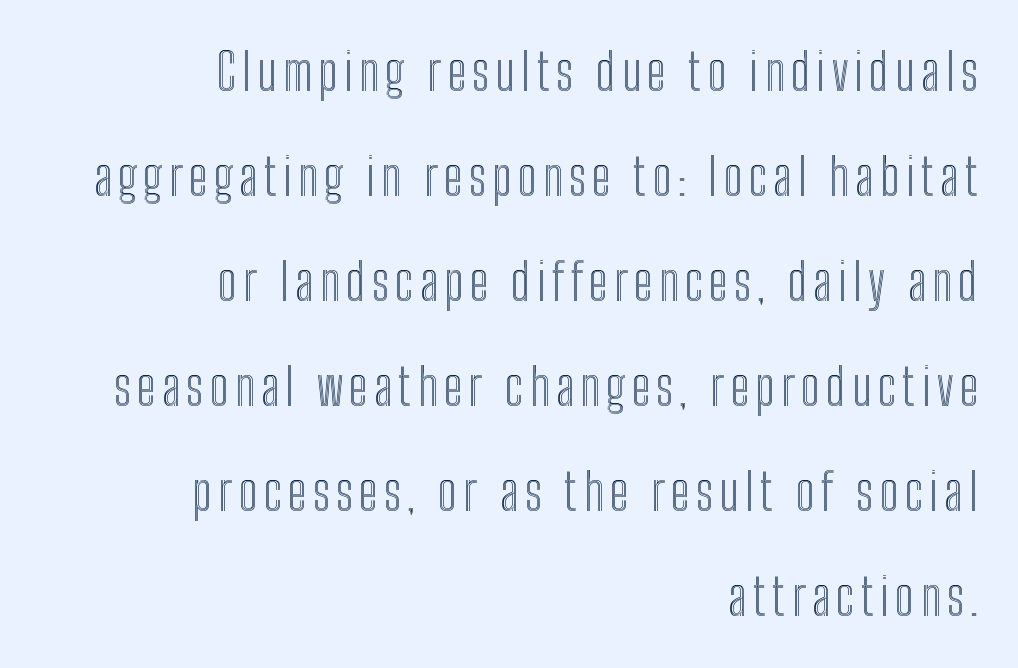
The space between consecutive lines is lavish. Has an underline been added? It has not. Horizontally, the lines are justified to the trailing edge only. You could not count columns in this text — the font is proportionally spaced.
